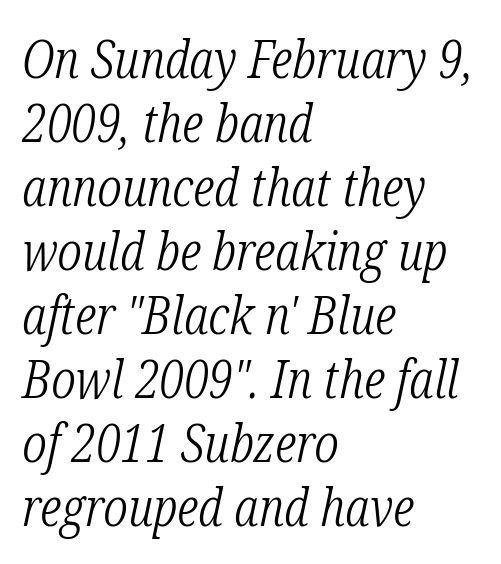
{"serif": "yes", "italic": "yes", "lean": "right", "slant_degrees": 12, "bold": "no", "weight": "light", "width": "condensed", "stroke_contrast": "low", "x_height": "medium", "monospaced": "no", "underline": "no", "align": "left", "line_spacing_ratio": 1.23, "letter_spacing": "normal", "letter_spacing_em": 0.0, "glyph_px": 52}
